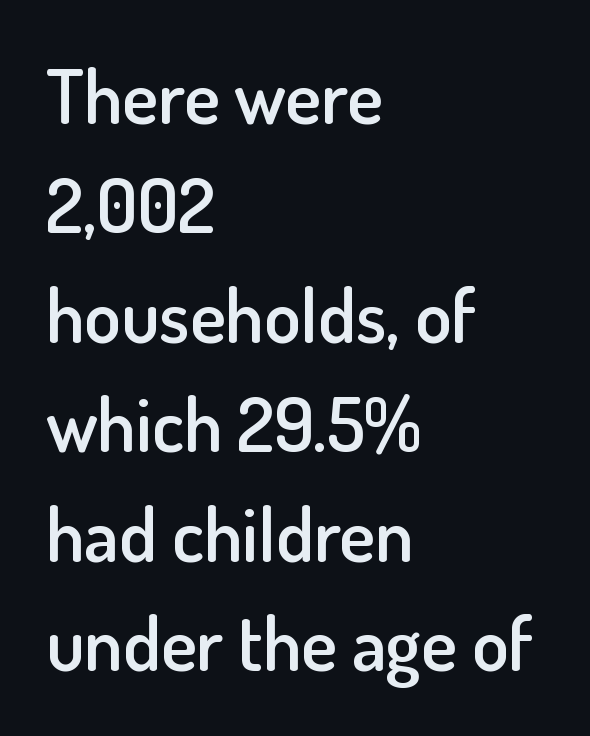
{"serif": "no", "italic": "no", "bold": "semi", "weight": "semibold", "width": "normal", "stroke_contrast": "low", "x_height": "small", "monospaced": "no", "underline": "no", "align": "left", "line_spacing": "normal", "line_spacing_ratio": 1.46, "letter_spacing": "normal", "letter_spacing_em": 0.0, "glyph_px": 75}
